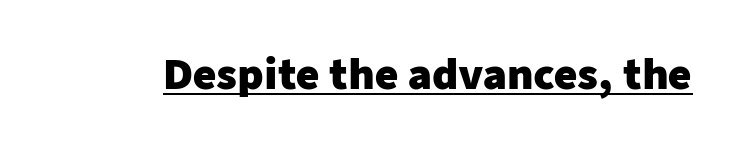
Q: Is the text bold? A: Yes.
Q: Is the text italic (slanted)? A: No, it is upright.
Q: Is the typeface a serif or a sans-serif typeface? A: Sans-serif.
Q: Is the text underlined? A: Yes.
Q: Is the spacing between letters normal or unusually wide? A: Normal.
Q: Width (condensed, normal, or wide)? A: Normal.
Q: Stroke contrast? A: Low.
Q: x-height? A: Medium.
Q: Monospaced? A: No.
